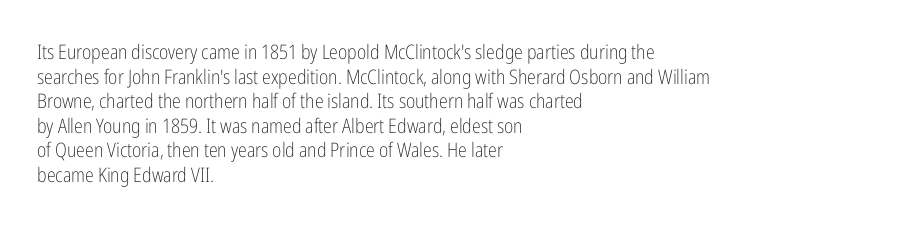
The image shows 20 px text type, upright; set left-aligned, line spacing 1.23x, normal letter spacing, not underlined.
